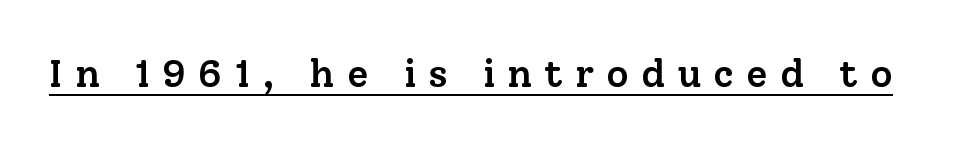
The image shows 39 px semibold serif type, upright; set unusually wide letter spacing (+0.31 em), underlined; low stroke contrast and a medium x-height.
